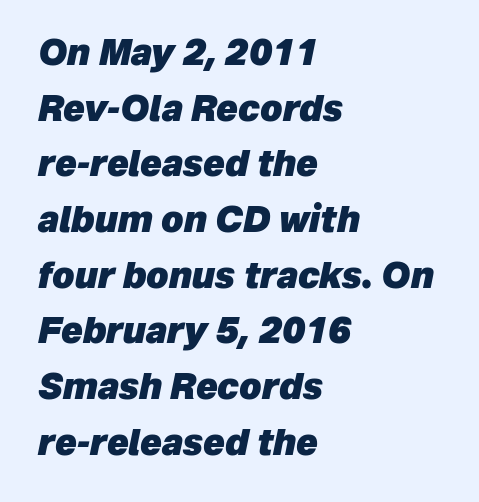
Is the letter spacing exaggerated? No — it looks like the ordinary default. If you measured baseline to baseline, you'd find a middling distance. Notice how the passage keeps a crisp vertical edge on the left only. This is oblique type, the kind used for emphasis or titles. The font is running at its bold setting. Type without underlining.
